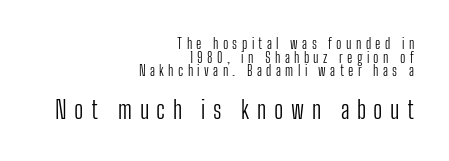
Vertical strokes here are truly vertical. The area under the type is left untouched. Scale increases going downward across the two blocks. No letter is thick-stroked: the sample isn't bold. Tracking here is generous; glyphs stand well apart from one another.
